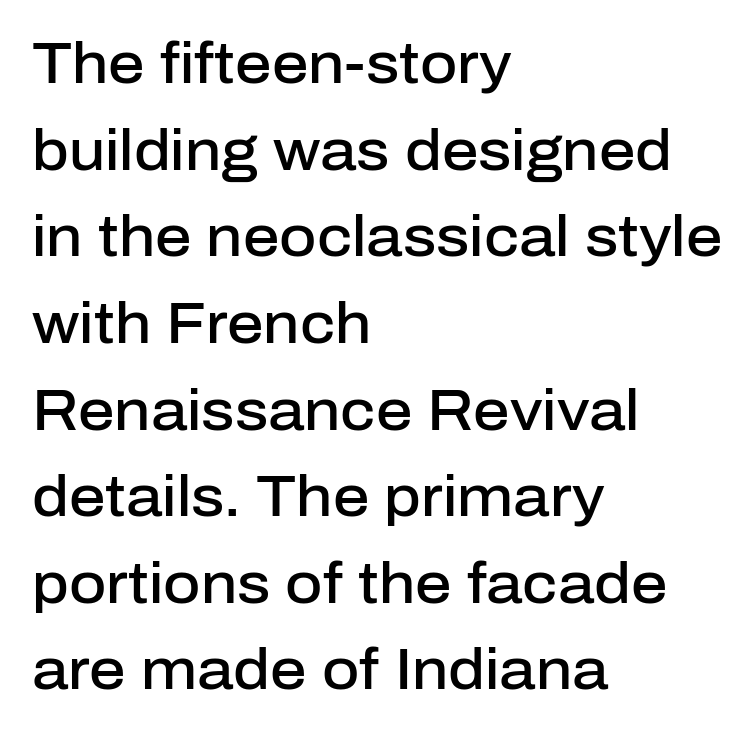
{"serif": "no", "italic": "no", "bold": "semi", "weight": "semibold", "width": "normal", "stroke_contrast": "low", "x_height": "medium", "monospaced": "no", "underline": "no", "align": "left", "line_spacing": "normal", "line_spacing_ratio": 1.52, "letter_spacing": "normal", "letter_spacing_em": 0.0, "glyph_px": 57}
